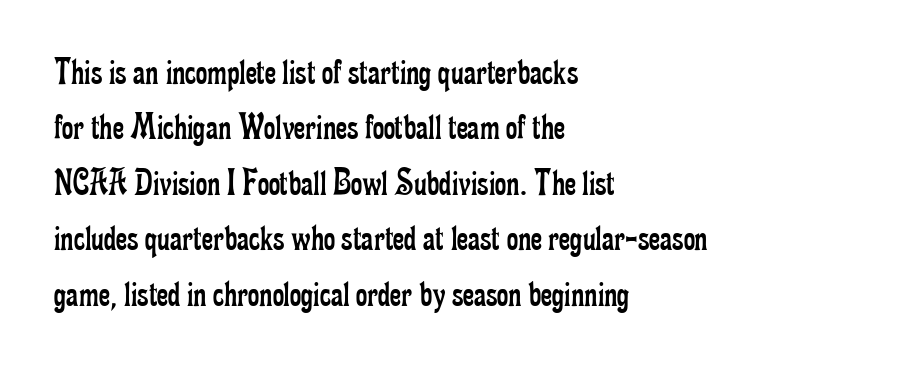
The image shows 39 px regular-weight, condensed serif type, upright; set left-aligned, normal line spacing (1.42x), normal letter spacing, not underlined; low stroke contrast and a small x-height.
